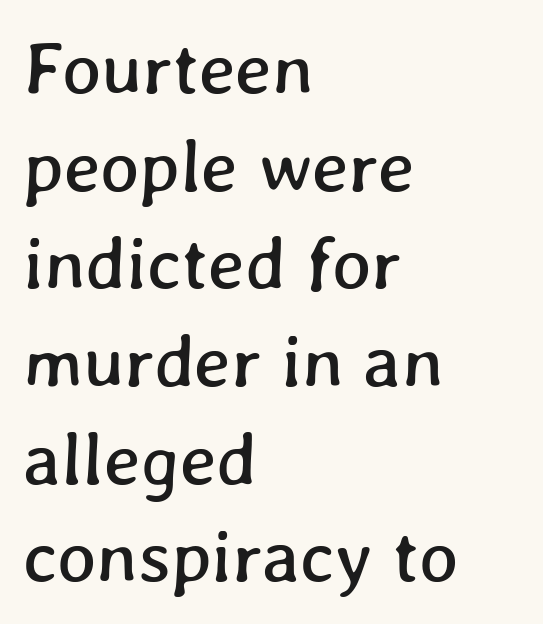
The image shows 74 px text type; set left-aligned, normal line spacing (1.32x), normal letter spacing, not underlined; low stroke contrast and a medium x-height.
